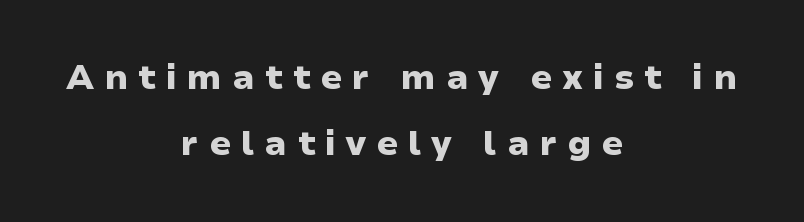
The image shows 34 px heavy, wide sans-serif type, upright; set centered, loose line spacing (1.95x), unusually wide letter spacing (+0.3 em), not underlined; low stroke contrast and a medium x-height.
